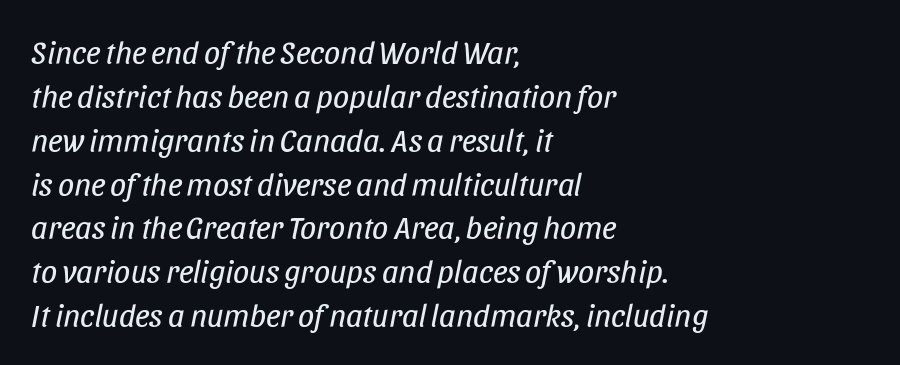
The image shows 32 px regular-weight, condensed type, italic (leaning right); set left-aligned, normal line spacing (1.37x), normal letter spacing, not underlined; low stroke contrast and a large x-height.
